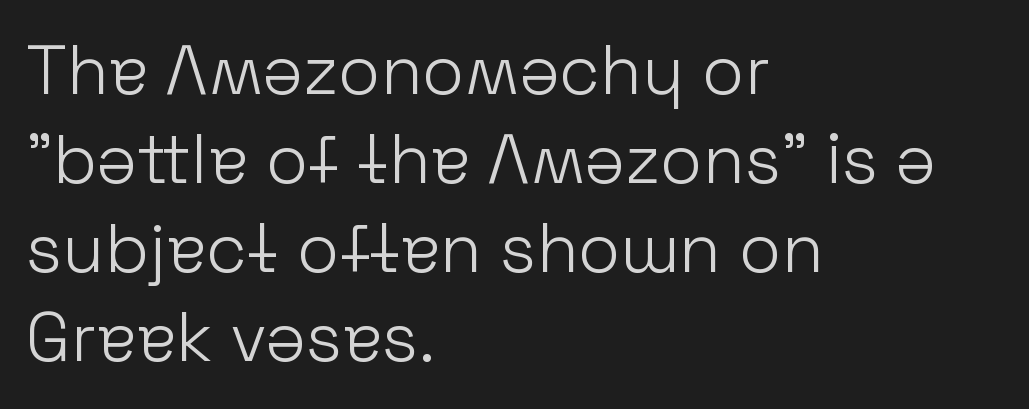
{"serif": "no", "italic": "no", "bold": "no", "weight": "light", "width": "normal", "stroke_contrast": "low", "x_height": "medium", "monospaced": "no", "underline": "no", "align": "left", "line_spacing": "normal", "line_spacing_ratio": 1.29, "letter_spacing": "normal", "letter_spacing_em": 0.0, "glyph_px": 69}
